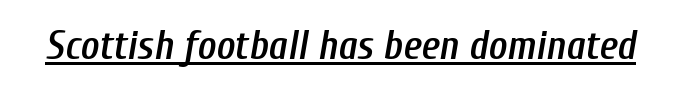
There's an unmistakable incline to the writing here. Note the varied advance widths — an 'i' is clearly narrower than an 'm'. The horizontal fit of the characters is conventional and even. Each line of the rendering has a horizontal stroke beneath the glyphs.
